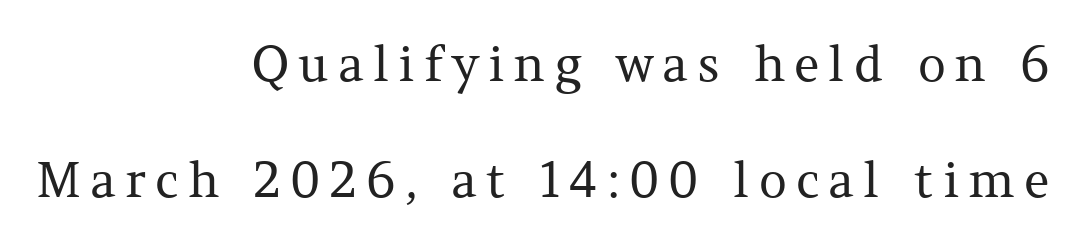
{"serif": "yes", "italic": "no", "bold": "no", "weight": "regular", "width": "normal", "stroke_contrast": "medium", "x_height": "medium", "monospaced": "no", "underline": "no", "align": "right", "line_spacing": "loose", "line_spacing_ratio": 2.37, "glyph_px": 49}
